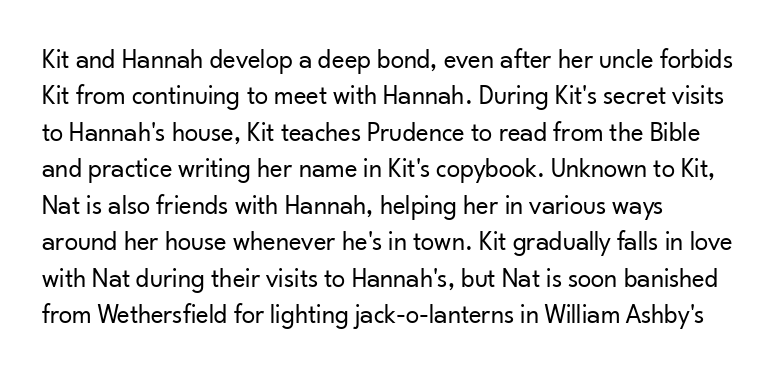
Q: Is the text bold? A: No.
Q: Is the text italic (slanted)? A: No, it is upright.
Q: Is the text underlined? A: No.
Q: How is the paragraph aligned? A: Left-aligned.
Q: Is the spacing between letters normal or unusually wide? A: Normal.
Q: Is the spacing between lines tight, normal or loose? A: Normal.
